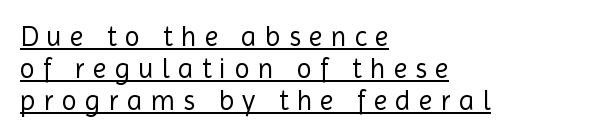
Q: Is the text bold? A: No.
Q: Is the text italic (slanted)? A: No, it is upright.
Q: Is the typeface a serif or a sans-serif typeface? A: Sans-serif.
Q: Is the text underlined? A: Yes.
Q: How is the paragraph aligned? A: Left-aligned.
Q: Is the spacing between letters normal or unusually wide? A: Unusually wide.
Q: Is the spacing between lines tight, normal or loose? A: Tight.
Q: Width (condensed, normal, or wide)? A: Normal.
Q: x-height? A: Medium.
Q: Monospaced? A: No.
